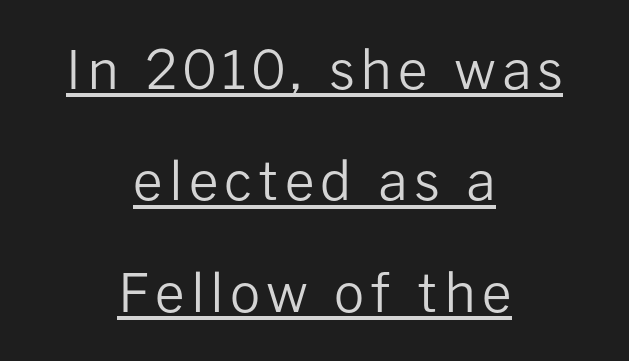
The image shows 53 px regular-weight sans-serif type, upright; set centered, loose line spacing (2.1x), underlined; low stroke contrast and a medium x-height.
